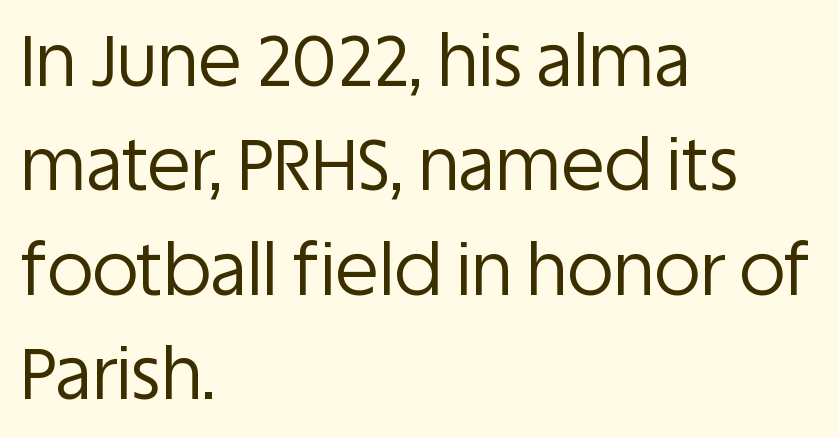
Q: Is the text bold? A: No.
Q: Is the text italic (slanted)? A: No, it is upright.
Q: Is the typeface a serif or a sans-serif typeface? A: Sans-serif.
Q: Is the text underlined? A: No.
Q: How is the paragraph aligned? A: Left-aligned.
Q: Is the spacing between letters normal or unusually wide? A: Normal.
Q: Is the spacing between lines tight, normal or loose? A: Normal.
Q: Width (condensed, normal, or wide)? A: Normal.
Q: Stroke contrast? A: Low.
Q: x-height? A: Large.
Q: Monospaced? A: No.
